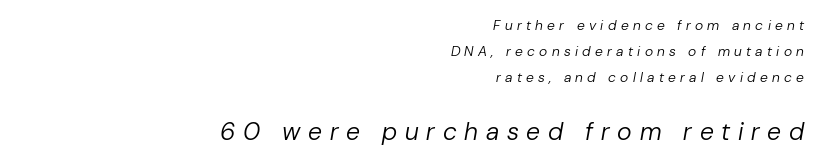
Q: Is the text bold? A: No.
Q: Is the text italic (slanted)? A: Yes, it leans right by about 10 degrees.
Q: Is the text underlined? A: No.
Q: How is the paragraph aligned? A: Right-aligned.
Q: Is the spacing between letters normal or unusually wide? A: Unusually wide.
Q: Which block of text is set in a larger size, the first (top) or the second (bottom)? A: The second (bottom) one.
